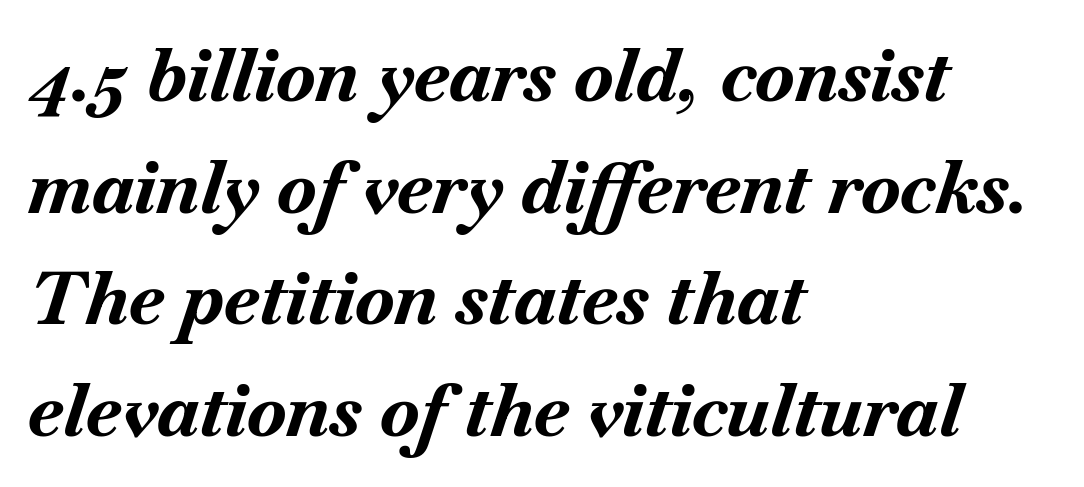
Q: Is the text bold? A: Yes.
Q: Is the text italic (slanted)? A: Yes, it leans right by about 18 degrees.
Q: Is the text underlined? A: No.
Q: How is the paragraph aligned? A: Left-aligned.
Q: Is the spacing between letters normal or unusually wide? A: Normal.
Q: Is the spacing between lines tight, normal or loose? A: Normal.
Q: Width (condensed, normal, or wide)? A: Normal.
Q: Stroke contrast? A: Medium.
Q: x-height? A: Small.
Q: Monospaced? A: No.
